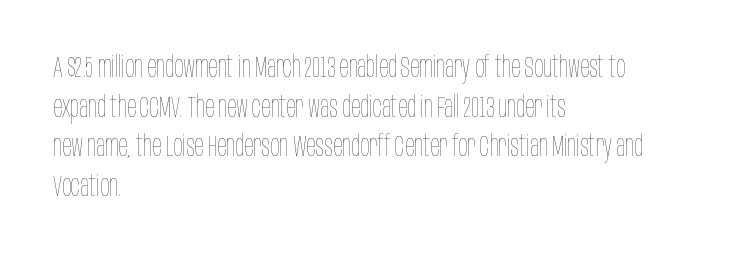
Check under the words: just untouched page. Is the stroke heavy? The answer is a plain regular-or-lighter. This block has exactly the height ordinary leading produces. It's the straight-up-and-down kind of type.
